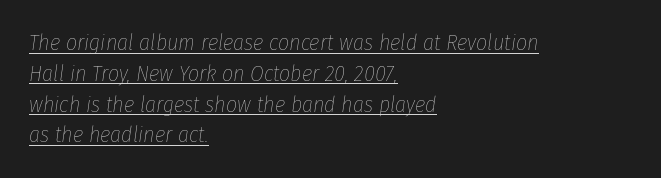
{"italic": "yes", "lean": "right", "slant_degrees": 8, "bold": "no", "underline": "yes", "align": "left", "line_spacing": "normal", "line_spacing_ratio": 1.4, "letter_spacing": "normal", "letter_spacing_em": 0.0, "glyph_px": 22}
